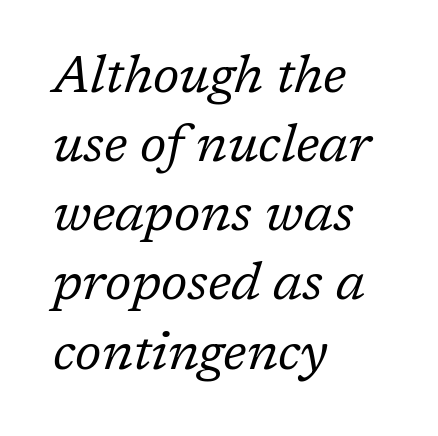
Q: Is the text bold? A: No.
Q: Is the text italic (slanted)? A: Yes, it leans right by about 17 degrees.
Q: Is the typeface a serif or a sans-serif typeface? A: Serif.
Q: Is the text underlined? A: No.
Q: How is the paragraph aligned? A: Left-aligned.
Q: Is the spacing between letters normal or unusually wide? A: Normal.
Q: Is the spacing between lines tight, normal or loose? A: Normal.
Q: Width (condensed, normal, or wide)? A: Normal.
Q: Stroke contrast? A: Low.
Q: x-height? A: Medium.
Q: Monospaced? A: No.
